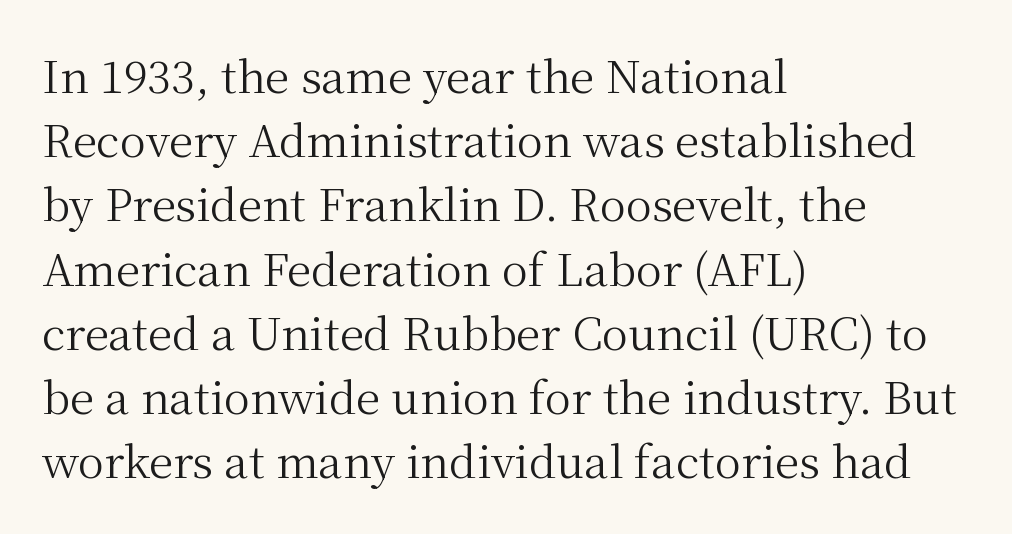
{"serif": "yes", "italic": "no", "bold": "no", "weight": "regular", "width": "normal", "stroke_contrast": "medium", "x_height": "medium", "monospaced": "no", "underline": "no", "align": "left", "line_spacing": "normal", "line_spacing_ratio": 1.46, "letter_spacing": "normal", "letter_spacing_em": 0.0, "glyph_px": 44}
